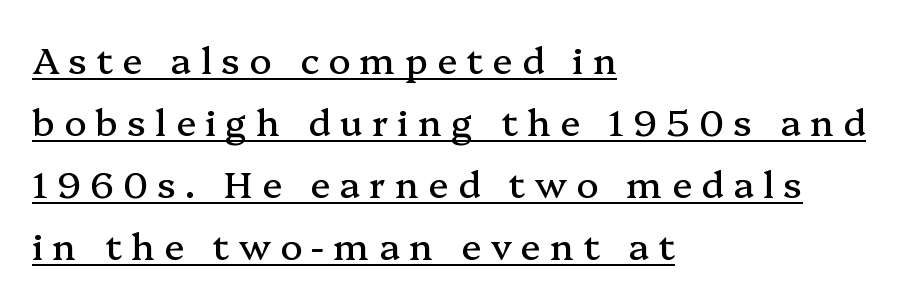
Q: Is the text italic (slanted)? A: No, it is upright.
Q: Is the typeface a serif or a sans-serif typeface? A: Serif.
Q: Is the text underlined? A: Yes.
Q: How is the paragraph aligned? A: Left-aligned.
Q: Is the spacing between letters normal or unusually wide? A: Unusually wide.
Q: Is the spacing between lines tight, normal or loose? A: Normal.
Q: Width (condensed, normal, or wide)? A: Normal.
Q: Stroke contrast? A: Medium.
Q: x-height? A: Medium.
Q: Monospaced? A: No.
